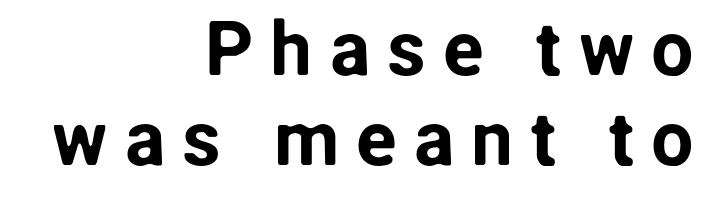
{"serif": "no", "italic": "no", "width": "normal", "stroke_contrast": "low", "x_height": "medium", "monospaced": "no", "underline": "no", "align": "right", "line_spacing_ratio": 1.19, "letter_spacing": "wide", "letter_spacing_em": 0.22, "glyph_px": 76}
